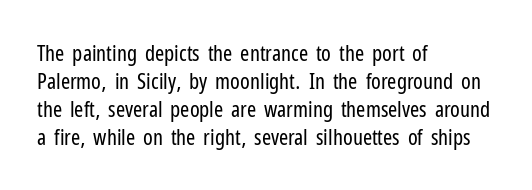
{"italic": "no", "bold": "no", "underline": "no", "align": "left", "line_spacing": "normal", "line_spacing_ratio": 1.28, "letter_spacing": "normal", "letter_spacing_em": 0.0, "glyph_px": 22}
